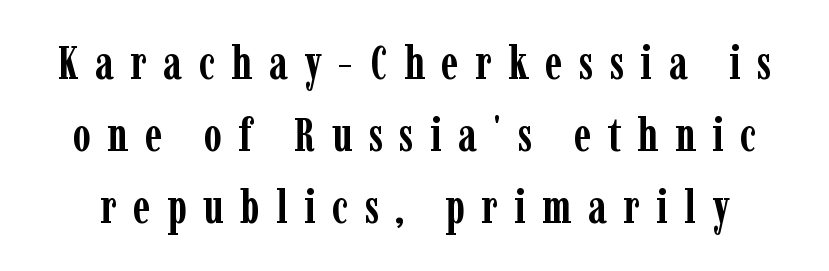
Q: Is the text bold? A: Yes.
Q: Is the text italic (slanted)? A: No, it is upright.
Q: Is the typeface a serif or a sans-serif typeface? A: Serif.
Q: Is the text underlined? A: No.
Q: Is the spacing between letters normal or unusually wide? A: Unusually wide.
Q: Is the spacing between lines tight, normal or loose? A: Normal.
Q: Width (condensed, normal, or wide)? A: Condensed.
Q: Stroke contrast? A: Low.
Q: x-height? A: Medium.
Q: Monospaced? A: No.
